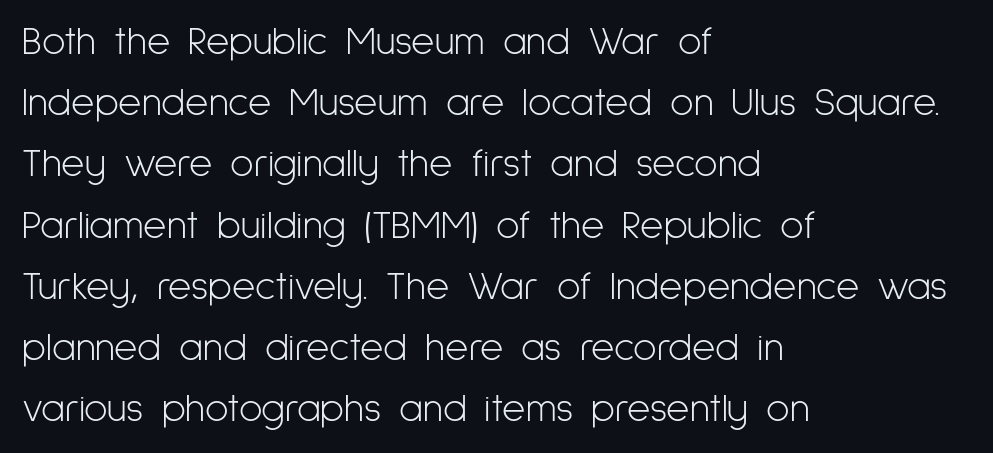
The rendering uses natural spacing where letterforms have individual widths. The passage shown stacks its lines at a standard gap. Letterform terminals end flat and unadorned throughout the passage. Lines of text with bare space underneath. Is the stroke heavy? The answer is a plain regular-or-lighter.
